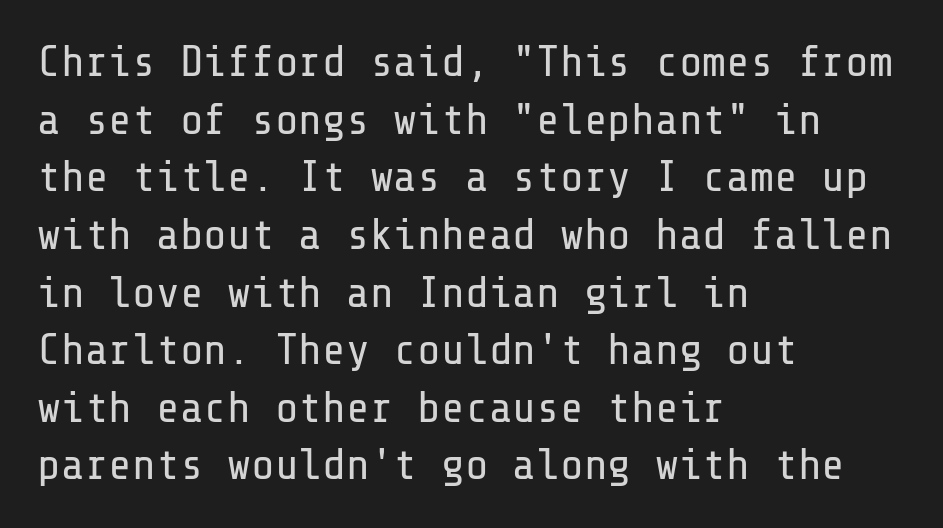
Q: Is the text bold? A: No.
Q: Is the text italic (slanted)? A: No, it is upright.
Q: Is the typeface a serif or a sans-serif typeface? A: Sans-serif.
Q: Is the text underlined? A: No.
Q: How is the paragraph aligned? A: Left-aligned.
Q: Is the spacing between letters normal or unusually wide? A: Normal.
Q: Is the spacing between lines tight, normal or loose? A: Normal.
Q: Width (condensed, normal, or wide)? A: Normal.
Q: Stroke contrast? A: Low.
Q: x-height? A: Medium.
